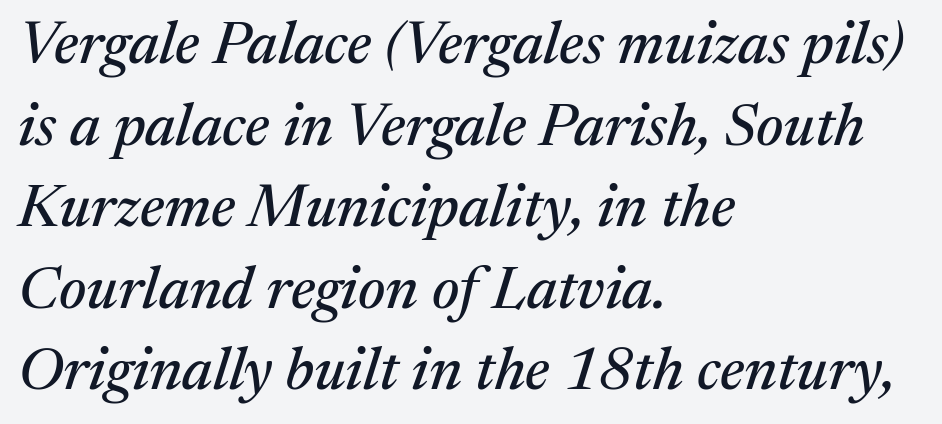
The image shows 60 px serif type, italic (leaning right); set left-aligned, normal line spacing (1.36x), normal letter spacing, not underlined; medium stroke contrast and a medium x-height.
